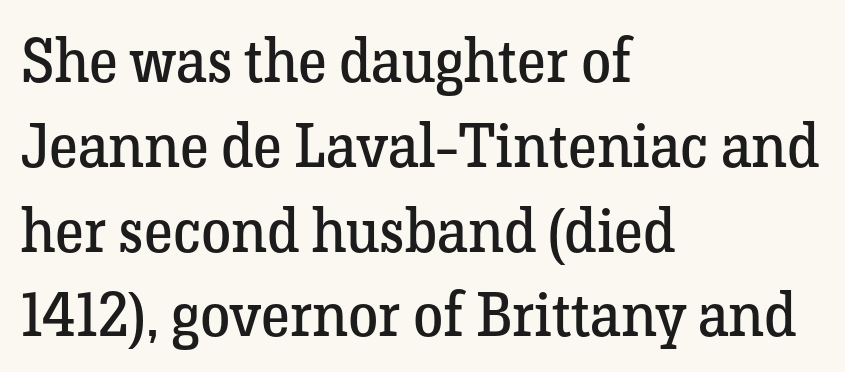
Q: Is the text bold? A: No.
Q: Is the text italic (slanted)? A: No, it is upright.
Q: Is the typeface a serif or a sans-serif typeface? A: Serif.
Q: Is the text underlined? A: No.
Q: How is the paragraph aligned? A: Left-aligned.
Q: Is the spacing between letters normal or unusually wide? A: Normal.
Q: Is the spacing between lines tight, normal or loose? A: Normal.
Q: Width (condensed, normal, or wide)? A: Normal.
Q: Stroke contrast? A: Low.
Q: x-height? A: Medium.
Q: Monospaced? A: No.
